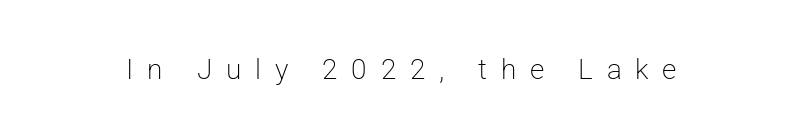
Style check: upright. Rule under the text: the space is simply empty. The letters advance in unequal steps, a hallmark of proportional type. These lines are composed in type without serifs. Stroke thickness stays within the range of a standard reading face or lighter.
